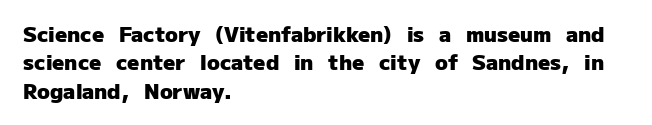
The image shows 21 px bold type, upright; set left-aligned, normal line spacing (1.35x), normal letter spacing, not underlined.
